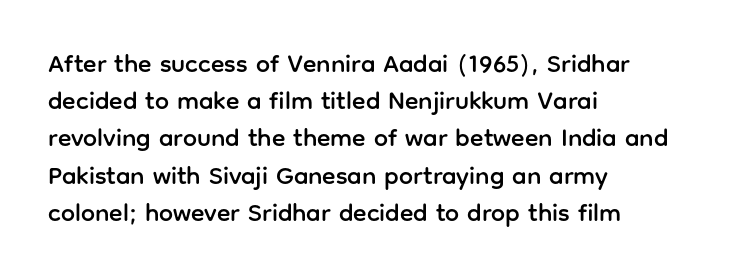
{"italic": "no", "underline": "no", "align": "left", "line_spacing": "normal", "line_spacing_ratio": 1.49, "letter_spacing": "normal", "letter_spacing_em": 0.0, "glyph_px": 25}
